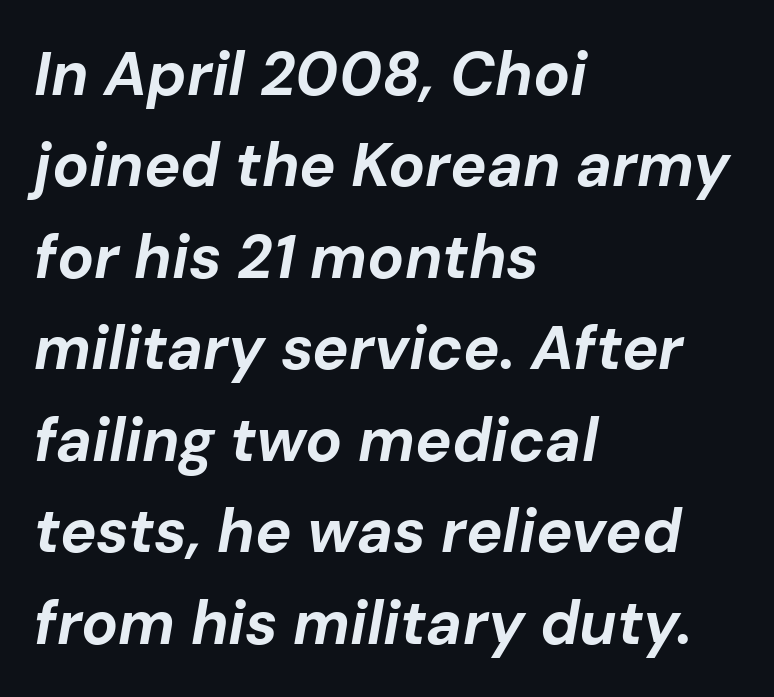
Nobody drew a line under any word here. These lines sit exactly where default settings would place them. Bold? Absolutely — the strokes are thick and heavy. There's an unmistakable incline to the writing here.
